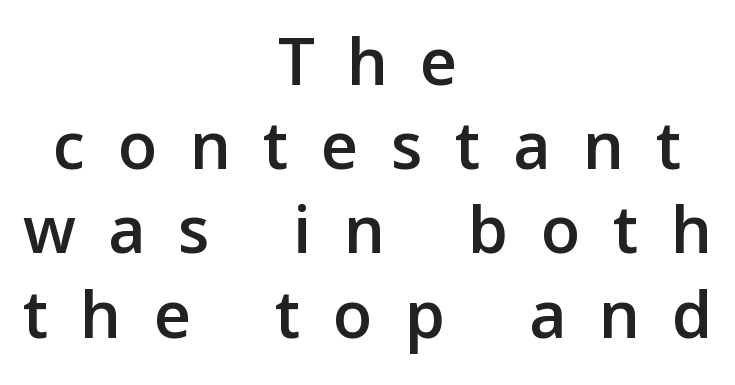
The image shows 72 px sans-serif type, upright; set centered, line spacing 1.17x, unusually wide letter spacing (+0.45 em), not underlined; low stroke contrast and a medium x-height.
